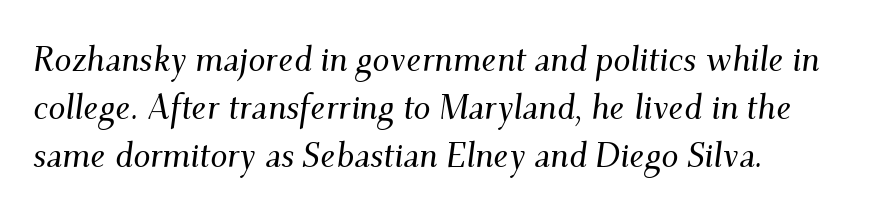
Q: Is the text italic (slanted)? A: Yes, it leans right by about 9 degrees.
Q: Is the typeface a serif or a sans-serif typeface? A: Serif.
Q: Is the text underlined? A: No.
Q: Is the spacing between letters normal or unusually wide? A: Normal.
Q: Is the spacing between lines tight, normal or loose? A: Normal.
Q: Width (condensed, normal, or wide)? A: Normal.
Q: Stroke contrast? A: Medium.
Q: x-height? A: Small.
Q: Monospaced? A: No.
